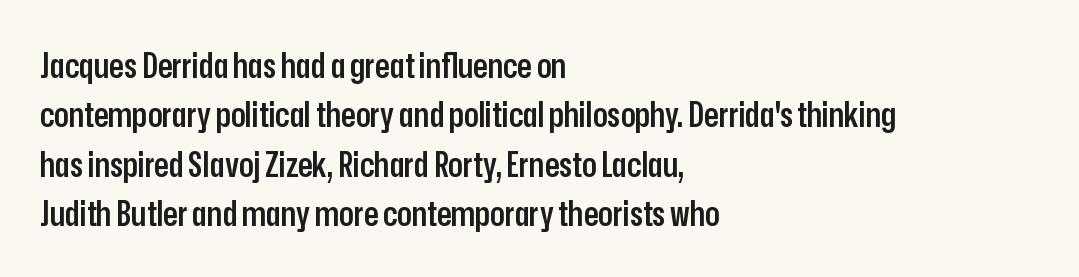
Q: Is the text bold? A: Semi-bold.
Q: Is the text italic (slanted)? A: No, it is upright.
Q: Is the typeface a serif or a sans-serif typeface? A: Sans-serif.
Q: Is the text underlined? A: No.
Q: How is the paragraph aligned? A: Left-aligned.
Q: Is the spacing between letters normal or unusually wide? A: Normal.
Q: Is the spacing between lines tight, normal or loose? A: Normal.
Q: Width (condensed, normal, or wide)? A: Condensed.
Q: Stroke contrast? A: Low.
Q: x-height? A: Medium.
Q: Monospaced? A: No.
